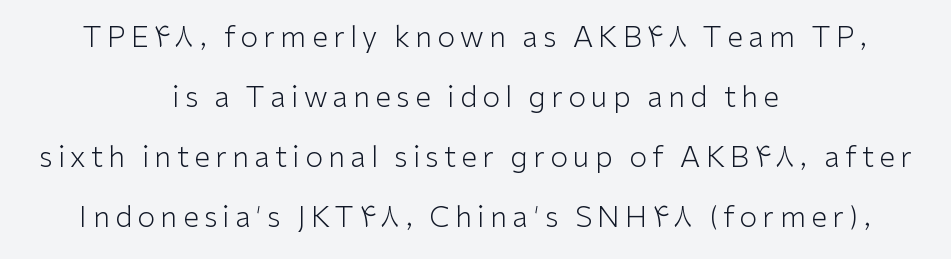
Look at the bottom of the vertical strokes: they stop flat, with no serifs. Notice how the stems are strictly vertical — no italics here. The cut favours lightness, reaching ordinary text weight at its darkest. The designer dialed line spacing up above the default.
